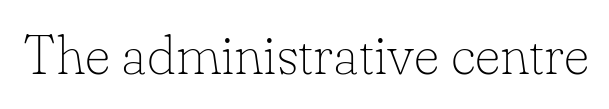
Typographically, this falls in the serif category. Compared with typical body copy, the letter spacing here is the same. The face used here is proportionally spaced, like ordinary book or web type. The typeface has the unassuming heft of standard copy or less. When letters stand straight like this, we call the style roman or upright.
